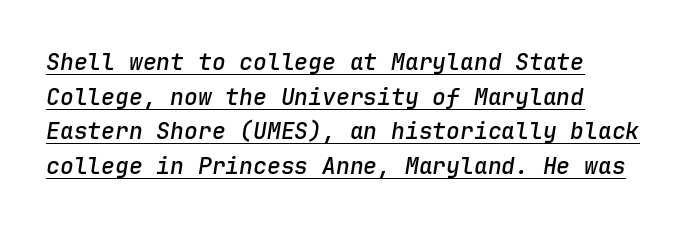
{"italic": "yes", "lean": "right", "slant_degrees": 9, "bold": "semi", "underline": "yes", "align": "left", "line_spacing": "normal", "line_spacing_ratio": 1.51, "letter_spacing": "normal", "letter_spacing_em": 0.0, "glyph_px": 23}
